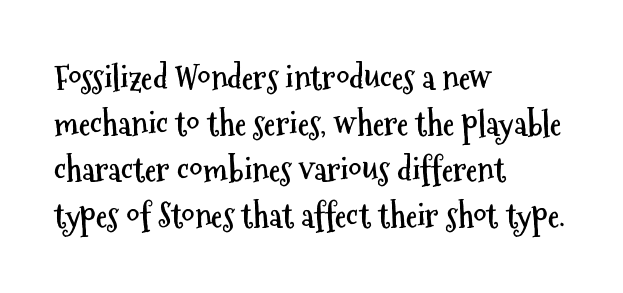
{"serif": "no", "italic": "no", "bold": "yes", "weight": "semibold", "width": "condensed", "stroke_contrast": "medium", "x_height": "medium", "monospaced": "no", "underline": "no", "align": "left", "line_spacing": "normal", "line_spacing_ratio": 1.39, "letter_spacing": "normal", "letter_spacing_em": 0.0, "glyph_px": 33}
